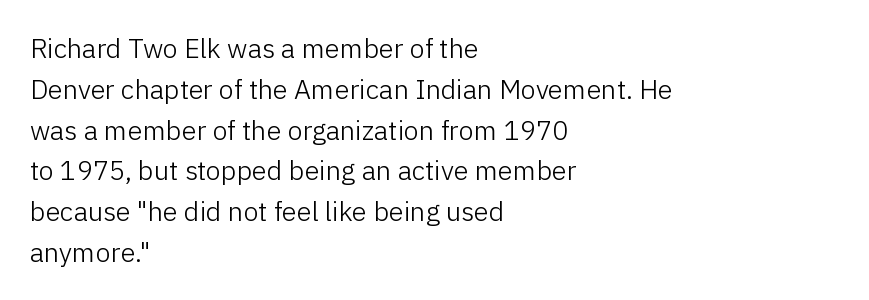
The image shows 27 px text type, upright; set left-aligned, normal line spacing (1.51x), normal letter spacing, not underlined.
